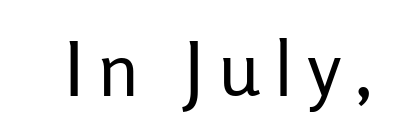
{"serif": "no", "italic": "no", "bold": "no", "weight": "regular", "width": "normal", "stroke_contrast": "low", "x_height": "medium", "monospaced": "no", "underline": "no", "glyph_px": 76}
